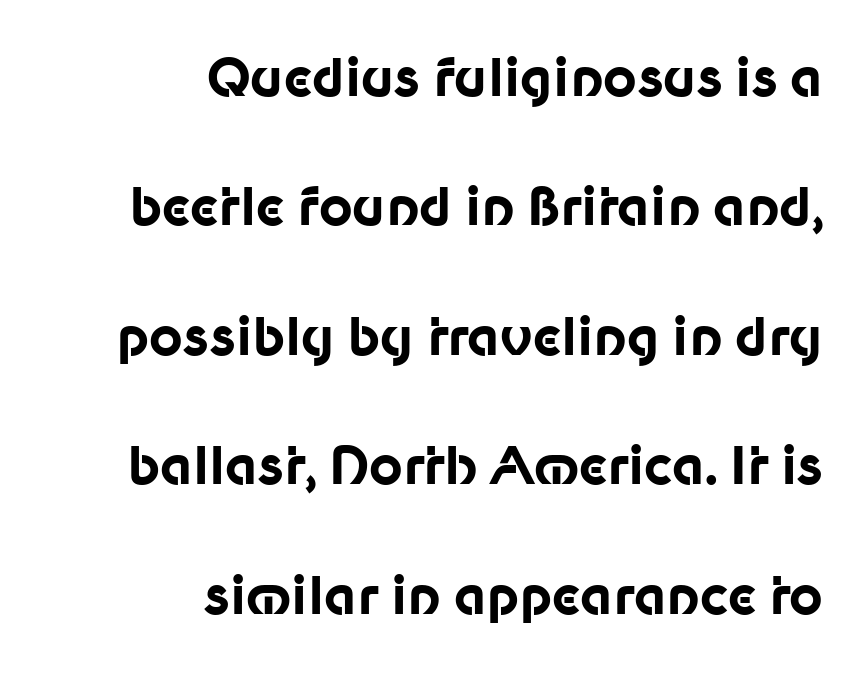
Q: Is the text bold? A: Yes.
Q: Is the text italic (slanted)? A: No, it is upright.
Q: Is the typeface a serif or a sans-serif typeface? A: Sans-serif.
Q: Is the text underlined? A: No.
Q: How is the paragraph aligned? A: Right-aligned.
Q: Is the spacing between letters normal or unusually wide? A: Normal.
Q: Is the spacing between lines tight, normal or loose? A: Loose.
Q: Width (condensed, normal, or wide)? A: Normal.
Q: Stroke contrast? A: Low.
Q: x-height? A: Medium.
Q: Monospaced? A: No.
